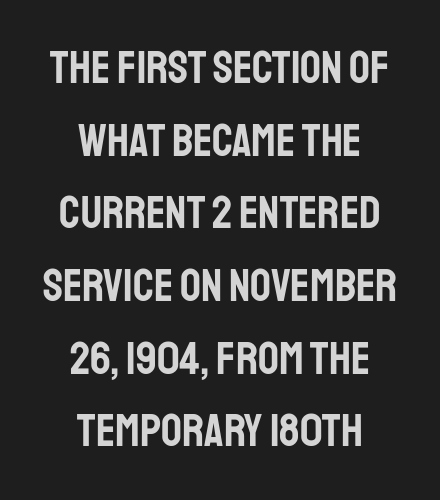
Leftover space on each line is divided equally before and after the words. Upright lettering throughout. Has an underline been added? It has not. The lines sit at an ordinary, default distance from one another.
